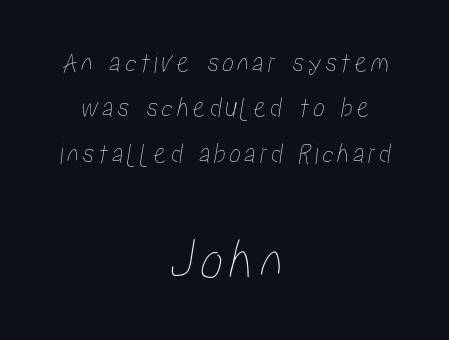
Q: Is the text underlined? A: No.
Q: How is the paragraph aligned? A: Centered.
Q: Is the spacing between lines tight, normal or loose? A: Normal.
Q: Which block of text is set in a larger size, the first (top) or the second (bottom)? A: The second (bottom) one.
Q: Width (condensed, normal, or wide)? A: Condensed.
Q: Stroke contrast? A: Low.
Q: x-height? A: Medium.
Q: Monospaced? A: No.
